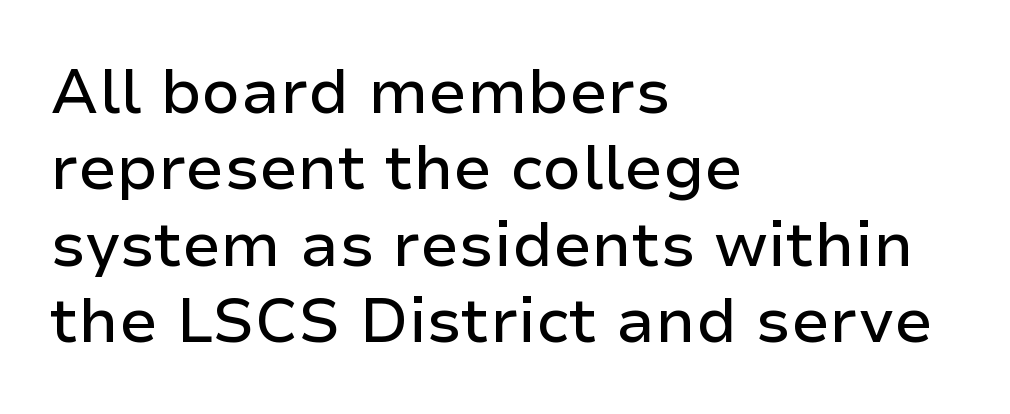
The image shows 62 px sans-serif type, upright; set left-aligned, line spacing 1.23x, normal letter spacing, not underlined; low stroke contrast and a medium x-height.
